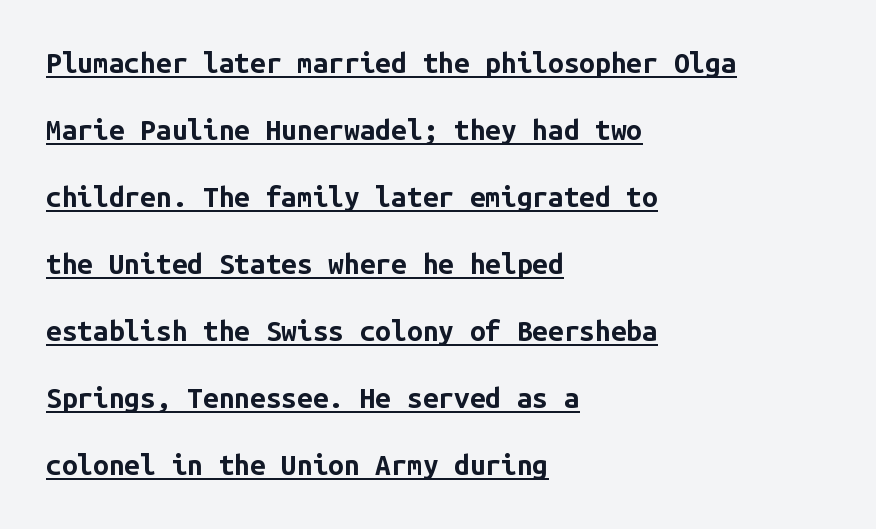
These lines were composed using upright roman letters. The letters sit at their default tracking, neither squeezed nor spread. A full-strength bold gives these letters their thick strokes. Check the space under the baseline: a stroke is drawn there. Horizontal alignment here is leftward, the default for most running prose.
